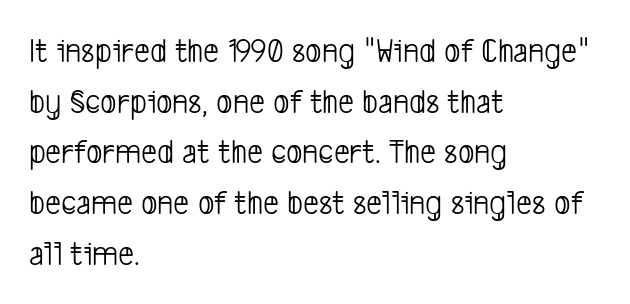
{"serif": "no", "bold": "no", "weight": "light", "width": "condensed", "stroke_contrast": "low", "x_height": "medium", "monospaced": "no", "underline": "no", "align": "left", "line_spacing": "normal", "line_spacing_ratio": 1.45, "letter_spacing": "normal", "letter_spacing_em": 0.0, "glyph_px": 35}
